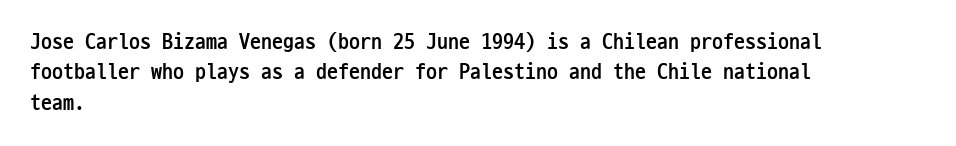
Q: Is the text bold? A: Yes.
Q: Is the text italic (slanted)? A: No, it is upright.
Q: Is the text underlined? A: No.
Q: How is the paragraph aligned? A: Left-aligned.
Q: Is the spacing between letters normal or unusually wide? A: Normal.
Q: Is the spacing between lines tight, normal or loose? A: Normal.
